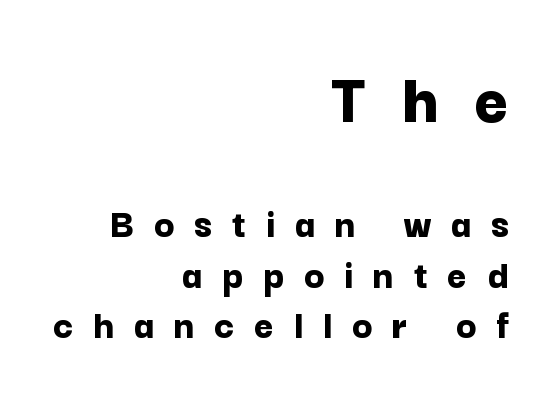
Q: Is the text bold? A: Yes.
Q: Is the text italic (slanted)? A: No, it is upright.
Q: Is the typeface a serif or a sans-serif typeface? A: Sans-serif.
Q: Is the text underlined? A: No.
Q: How is the paragraph aligned? A: Right-aligned.
Q: Is the spacing between letters normal or unusually wide? A: Unusually wide.
Q: Which block of text is set in a larger size, the first (top) or the second (bottom)? A: The first (top) one.
Q: Width (condensed, normal, or wide)? A: Normal.
Q: Stroke contrast? A: Low.
Q: x-height? A: Medium.
Q: Monospaced? A: No.
